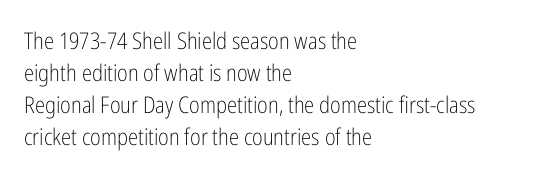
Q: Is the text bold? A: No.
Q: Is the text italic (slanted)? A: No, it is upright.
Q: Is the text underlined? A: No.
Q: How is the paragraph aligned? A: Left-aligned.
Q: Is the spacing between letters normal or unusually wide? A: Normal.
Q: Is the spacing between lines tight, normal or loose? A: Normal.
